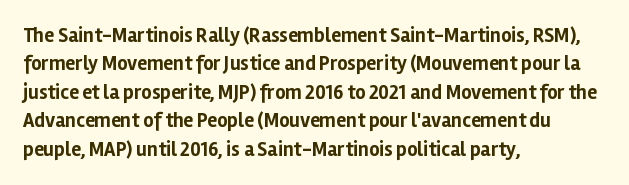
The image shows 20 px bold type, upright; set left-aligned, normal line spacing (1.42x), normal letter spacing, not underlined.
